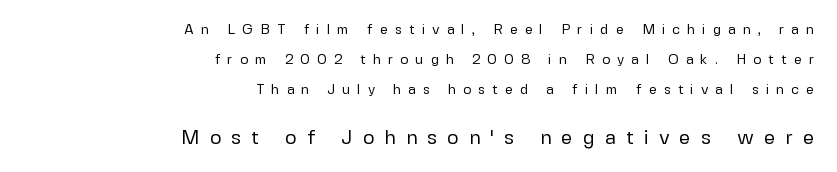
{"italic": "no", "bold": "no", "underline": "no", "align": "right", "line_spacing": "loose", "line_spacing_ratio": 2.15, "letter_spacing": "wide", "letter_spacing_em": 0.5, "larger_block": "second", "size_ratio": 1.43, "glyph_px": 20}
